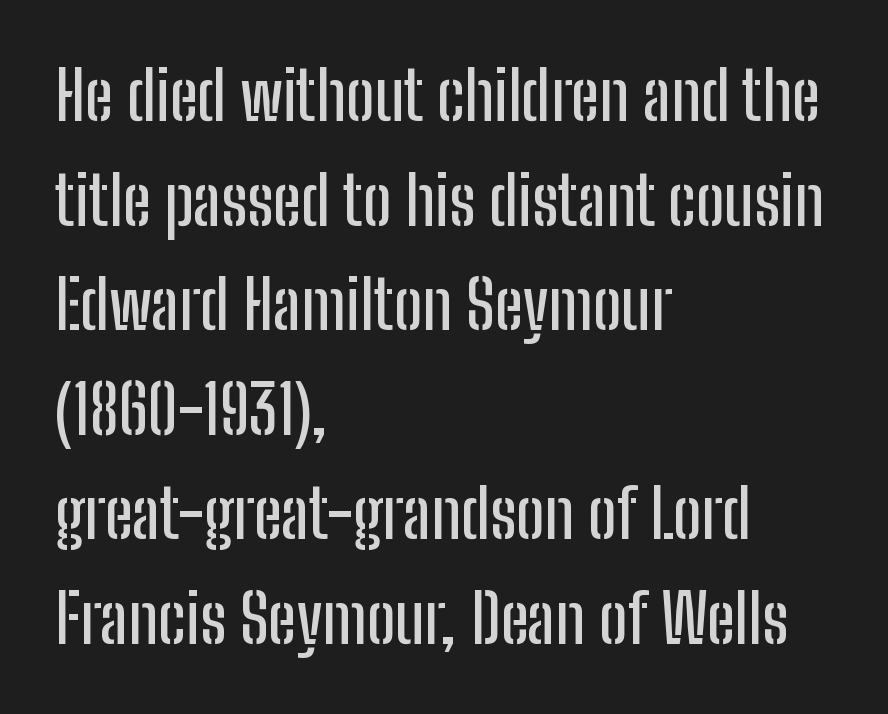
Q: Is the text italic (slanted)? A: No, it is upright.
Q: Is the typeface a serif or a sans-serif typeface? A: Sans-serif.
Q: Is the text underlined? A: No.
Q: How is the paragraph aligned? A: Left-aligned.
Q: Is the spacing between letters normal or unusually wide? A: Normal.
Q: Is the spacing between lines tight, normal or loose? A: Normal.
Q: Width (condensed, normal, or wide)? A: Condensed.
Q: Stroke contrast? A: Low.
Q: x-height? A: Medium.
Q: Monospaced? A: No.
